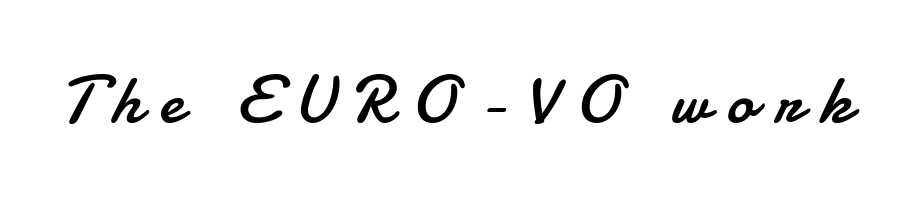
The image shows 68 px regular-weight sans-serif type; set unusually wide letter spacing (+0.27 em), not underlined; low stroke contrast and a small x-height.
